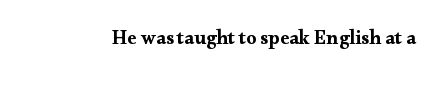
Q: Is the text italic (slanted)? A: No, it is upright.
Q: Is the text underlined? A: No.
Q: Is the spacing between letters normal or unusually wide? A: Normal.
